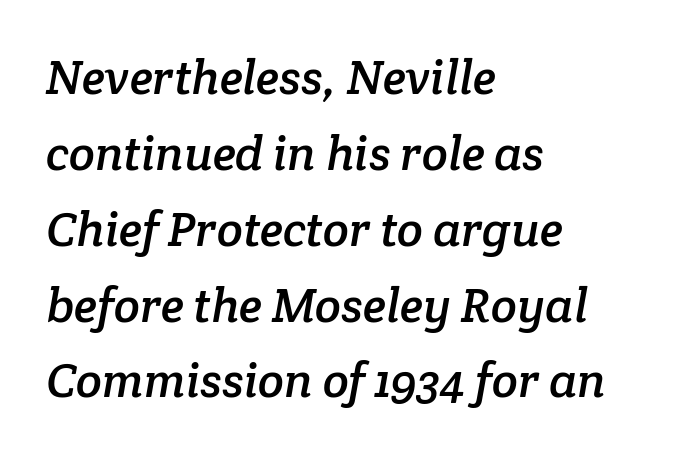
Q: Is the typeface a serif or a sans-serif typeface? A: Serif.
Q: Is the text underlined? A: No.
Q: How is the paragraph aligned? A: Left-aligned.
Q: Is the spacing between letters normal or unusually wide? A: Normal.
Q: Is the spacing between lines tight, normal or loose? A: Normal.
Q: Width (condensed, normal, or wide)? A: Normal.
Q: Stroke contrast? A: Low.
Q: x-height? A: Medium.
Q: Monospaced? A: No.
